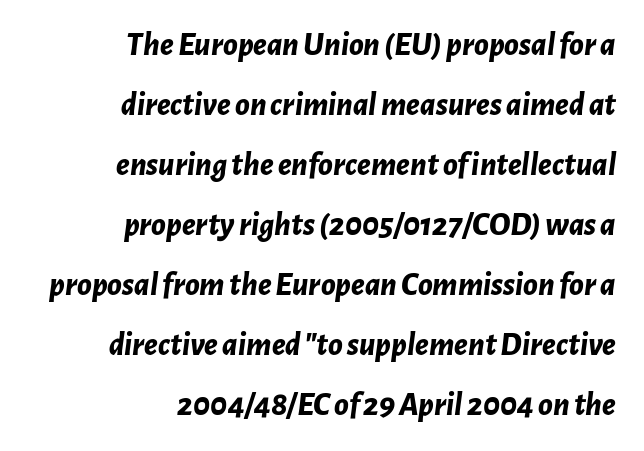
{"italic": "yes", "lean": "right", "slant_degrees": 7, "bold": "yes", "weight": "bold", "width": "normal", "stroke_contrast": "low", "x_height": "medium", "monospaced": "no", "underline": "no", "align": "right", "line_spacing_ratio": 1.82, "letter_spacing": "normal", "letter_spacing_em": 0.0, "glyph_px": 33}
